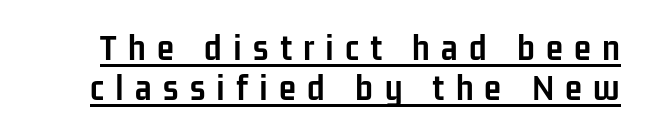
The image shows 39 px semibold, condensed sans-serif type, upright; set tight line spacing (1.03x), unusually wide letter spacing (+0.29 em), underlined; low stroke contrast and a medium x-height.
